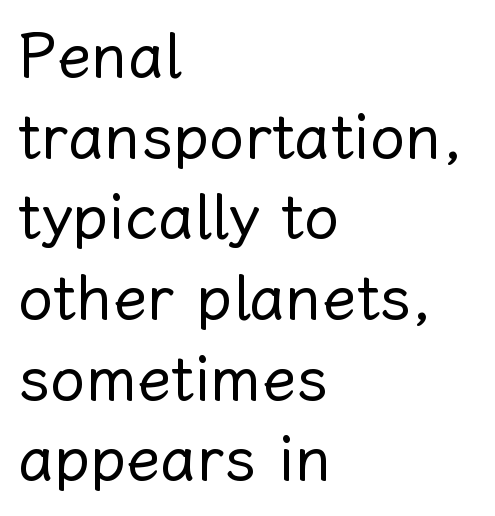
The cut favours lightness, reaching ordinary text weight at its darkest. Caption: multi-line text, flush left, ragged right. How would I describe the line gaps? Plain and ordinary. Nope, not italic — everything's standing straight. Varying glyph widths throughout — classic text-font behaviour. The tracking reads as untouched default to a designer's eye.
